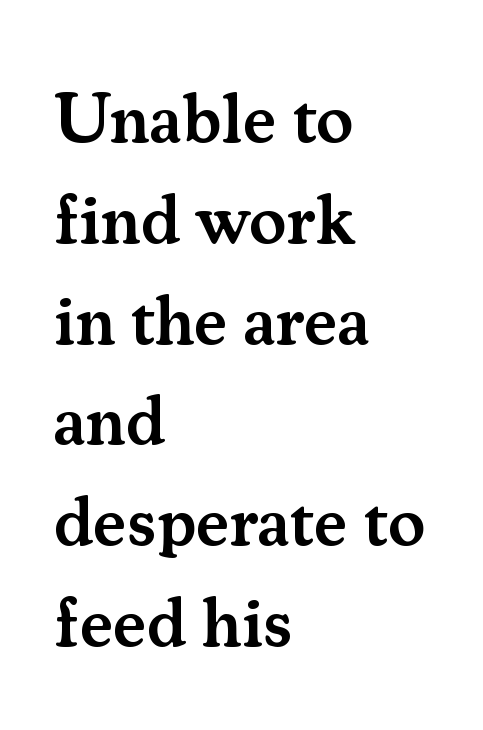
In terms of letterform style, serifs are clearly present. This sample uses plain, unmodified letter spacing. Each glyph is drawn with semibold strokes, heavier than normal yet not fully bold. The space beneath each line is pristine and unruled. The passage shown stacks its lines at a standard gap. Every row of glyphs begins at an identical x-position on the left.
